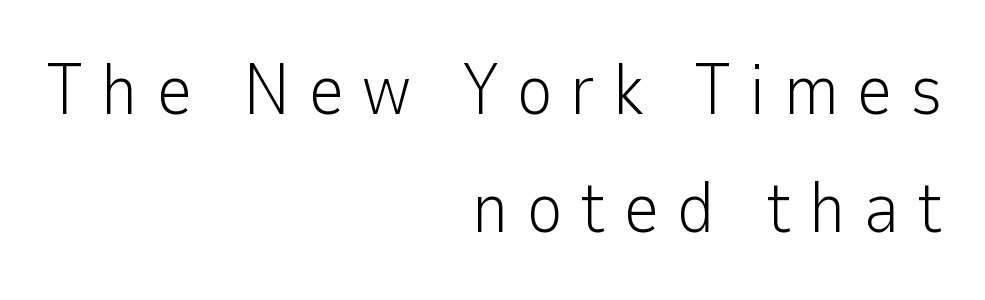
Q: Is the text bold? A: No.
Q: Is the text italic (slanted)? A: No, it is upright.
Q: Is the typeface a serif or a sans-serif typeface? A: Sans-serif.
Q: Is the text underlined? A: No.
Q: How is the paragraph aligned? A: Right-aligned.
Q: Is the spacing between letters normal or unusually wide? A: Unusually wide.
Q: Is the spacing between lines tight, normal or loose? A: Normal.
Q: Width (condensed, normal, or wide)? A: Normal.
Q: Stroke contrast? A: Low.
Q: x-height? A: Medium.
Q: Monospaced? A: No.
